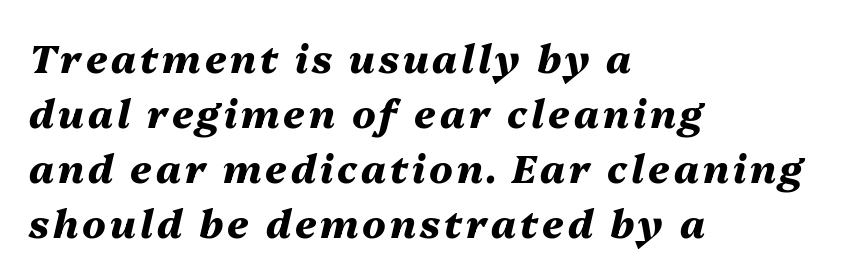
The image shows 39 px heavy type, italic (leaning right); set left-aligned, normal line spacing (1.41x), not underlined; medium stroke contrast and a medium x-height.
